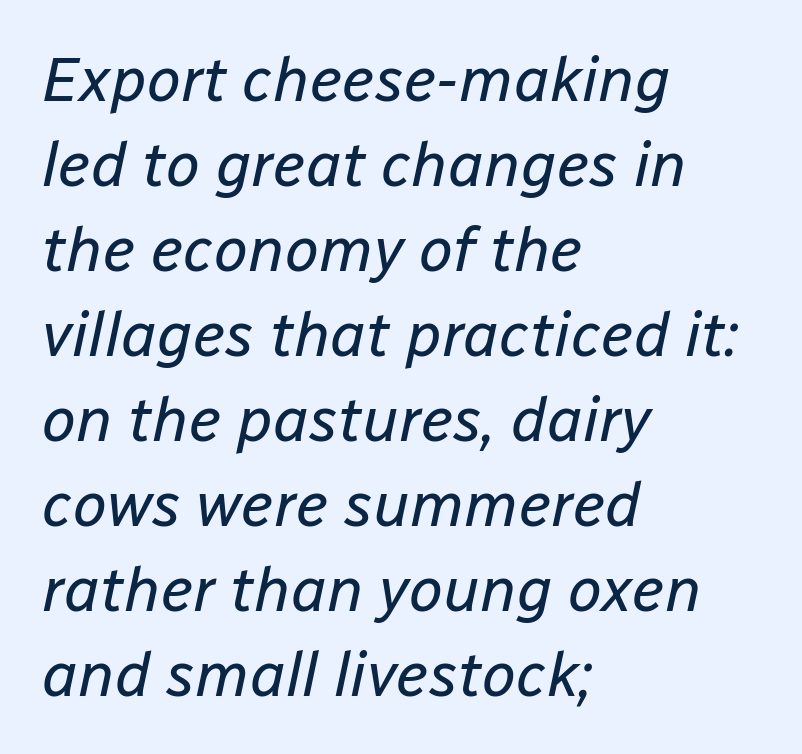
Q: Is the text bold? A: No.
Q: Is the text italic (slanted)? A: Yes, it leans right by about 12 degrees.
Q: Is the text underlined? A: No.
Q: How is the paragraph aligned? A: Left-aligned.
Q: Is the spacing between letters normal or unusually wide? A: Normal.
Q: Is the spacing between lines tight, normal or loose? A: Normal.
Q: Width (condensed, normal, or wide)? A: Normal.
Q: Stroke contrast? A: Low.
Q: x-height? A: Medium.
Q: Monospaced? A: No.
